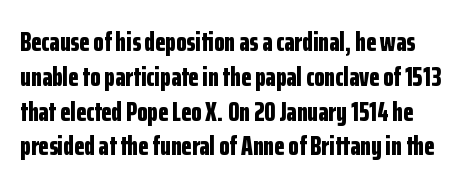
Style check: upright. Glance below the letters and you will spot only blank space. The characters look thick and weighty, a clear bold. How would I describe the line gaps? Plain and ordinary.
